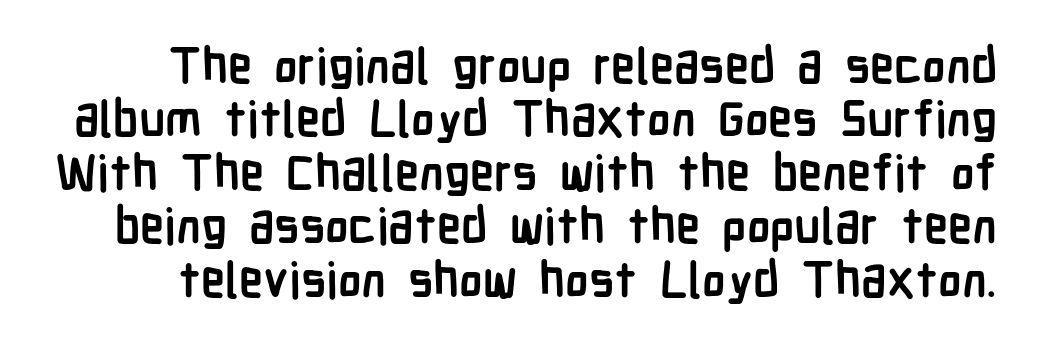
{"serif": "no", "italic": "no", "bold": "yes", "weight": "semibold", "width": "condensed", "stroke_contrast": "low", "x_height": "medium", "monospaced": "no", "underline": "no", "line_spacing": "tight", "line_spacing_ratio": 1.09, "letter_spacing": "normal", "letter_spacing_em": 0.0, "glyph_px": 49}
